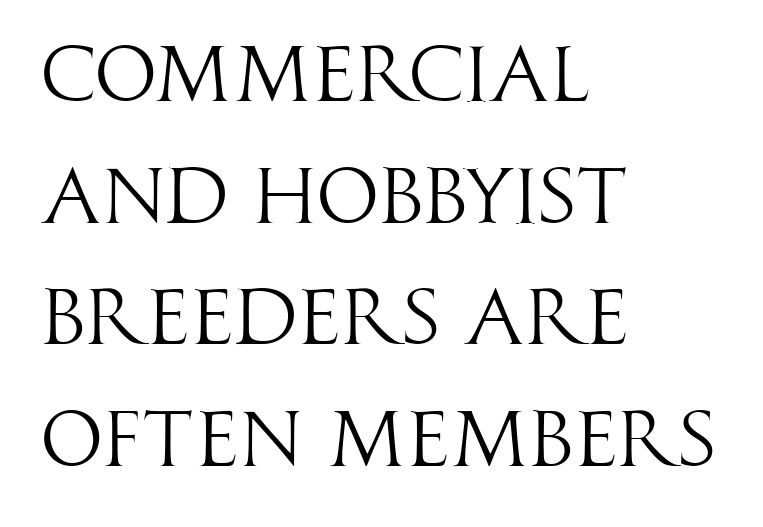
Think standard paragraph weight, or any step lighter than that. Nope, no serifs anywhere on these letters. Do the characters align in a grid? No, the font is proportional. Alignment: flush left.
